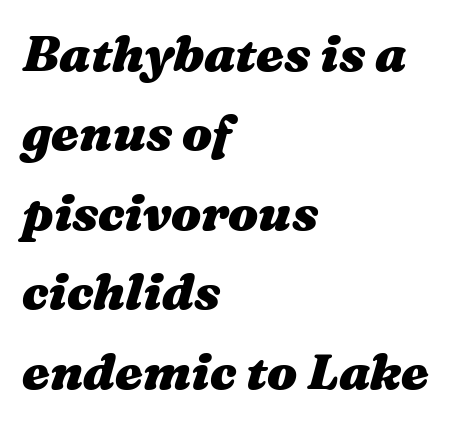
{"italic": "yes", "lean": "right", "slant_degrees": 16, "bold": "yes", "weight": "heavy", "width": "wide", "stroke_contrast": "medium", "x_height": "medium", "monospaced": "no", "underline": "no", "align": "left", "line_spacing": "normal", "line_spacing_ratio": 1.59, "letter_spacing": "normal", "letter_spacing_em": 0.0, "glyph_px": 50}
